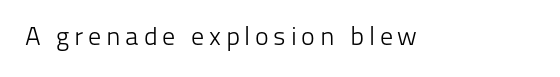
The image shows 26 px text type, upright; set not underlined.
